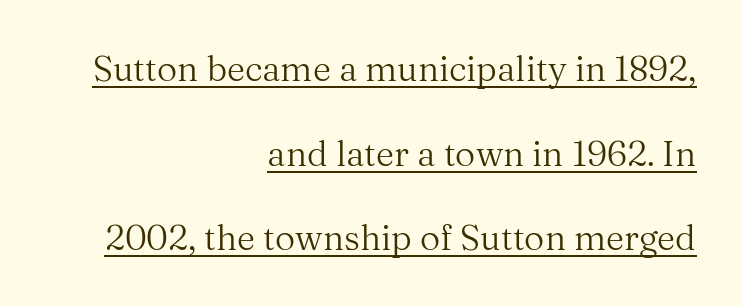
If you drew a ruler down the right edge, every line would touch it. Posture: upright roman. Nobody touched the tracking dial on this one. Small tapered or slab feet sit at the stroke ends, so this counts as serif. Character widths vary here, with narrow letters taking less room than wide ones. Bold? No — there's no thickening of the strokes.
